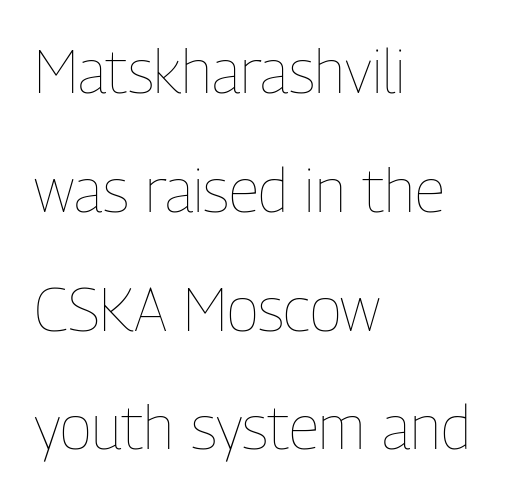
The image shows 60 px thin, condensed type, upright; set left-aligned, loose line spacing (1.98x), normal letter spacing, not underlined; low stroke contrast and a medium x-height.
